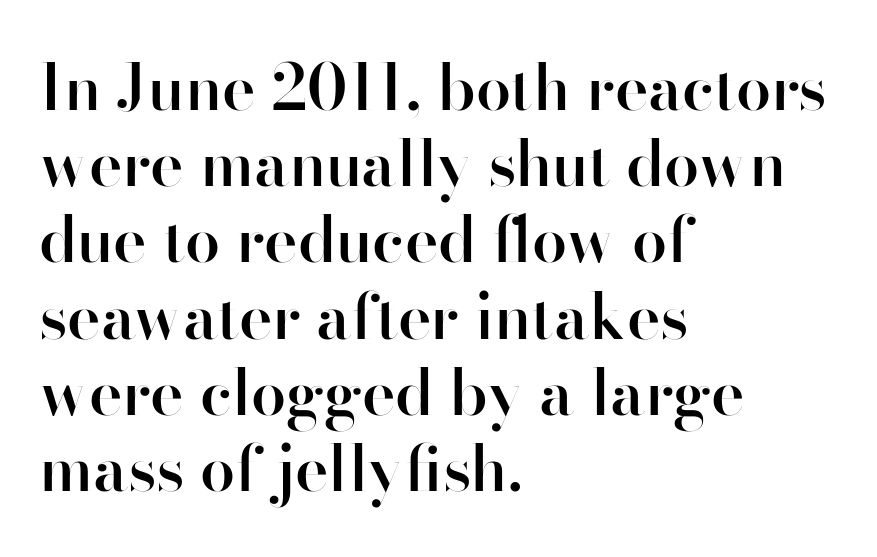
Q: Is the text bold? A: Semi-bold.
Q: Is the text italic (slanted)? A: No, it is upright.
Q: Is the typeface a serif or a sans-serif typeface? A: Sans-serif.
Q: Is the text underlined? A: No.
Q: How is the paragraph aligned? A: Left-aligned.
Q: Is the spacing between letters normal or unusually wide? A: Normal.
Q: Width (condensed, normal, or wide)? A: Normal.
Q: Stroke contrast? A: High.
Q: x-height? A: Small.
Q: Monospaced? A: No.
